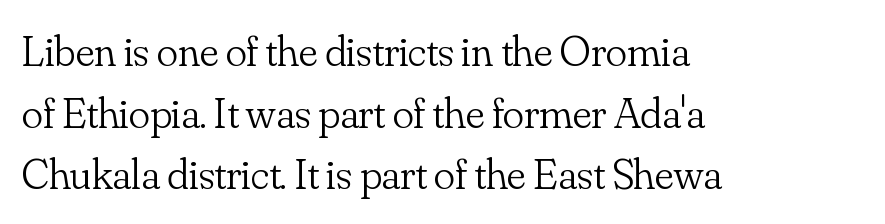
Q: Is the text bold? A: No.
Q: Is the text italic (slanted)? A: No, it is upright.
Q: Is the typeface a serif or a sans-serif typeface? A: Serif.
Q: Is the text underlined? A: No.
Q: How is the paragraph aligned? A: Left-aligned.
Q: Is the spacing between letters normal or unusually wide? A: Normal.
Q: Is the spacing between lines tight, normal or loose? A: Normal.
Q: Width (condensed, normal, or wide)? A: Normal.
Q: Stroke contrast? A: Low.
Q: x-height? A: Small.
Q: Monospaced? A: No.
